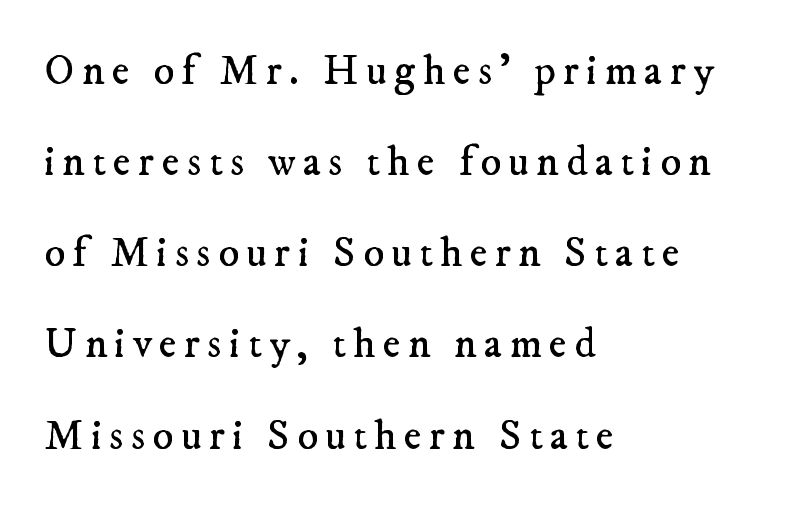
The image shows 43 px regular-weight serif type; set left-aligned, loose line spacing (2.12x), not underlined; low stroke contrast and a small x-height.
